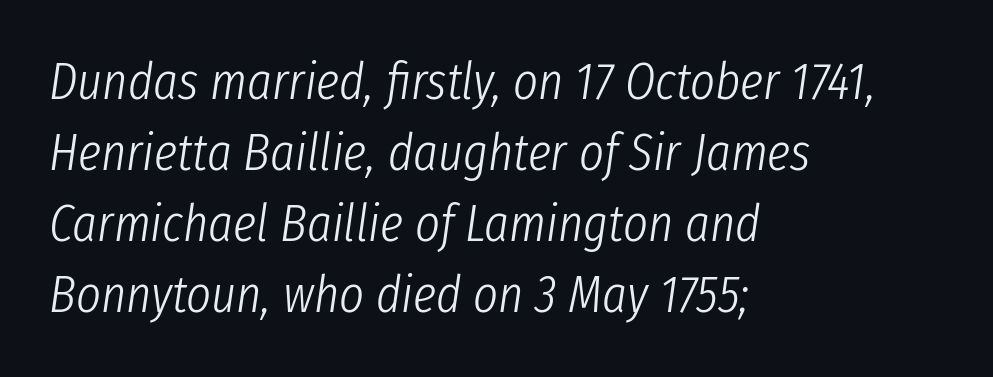
Each new line begins a customary step beneath the previous one. Descenders are the only things crossing below the line. Nobody touched the tracking dial on this one. Character widths vary here, with narrow letters taking less room than wide ones. The rag falls on the right side of this text block. Designer's note — italics engaged.
